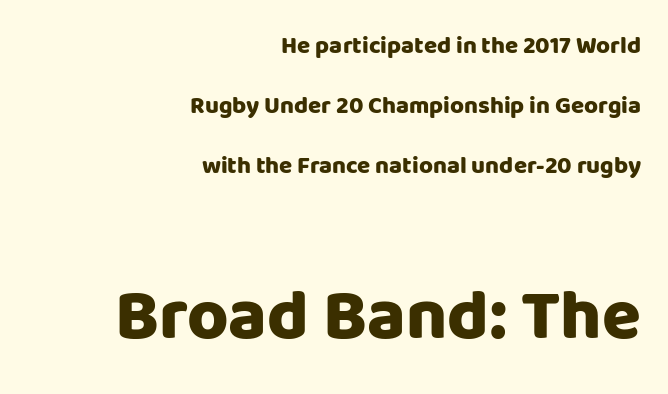
Q: Is the text bold? A: Yes.
Q: Is the text italic (slanted)? A: No, it is upright.
Q: Is the typeface a serif or a sans-serif typeface? A: Sans-serif.
Q: Is the text underlined? A: No.
Q: How is the paragraph aligned? A: Right-aligned.
Q: Is the spacing between letters normal or unusually wide? A: Normal.
Q: Is the spacing between lines tight, normal or loose? A: Loose.
Q: Which block of text is set in a larger size, the first (top) or the second (bottom)? A: The second (bottom) one.
Q: Width (condensed, normal, or wide)? A: Normal.
Q: Stroke contrast? A: Low.
Q: x-height? A: Large.
Q: Monospaced? A: No.
